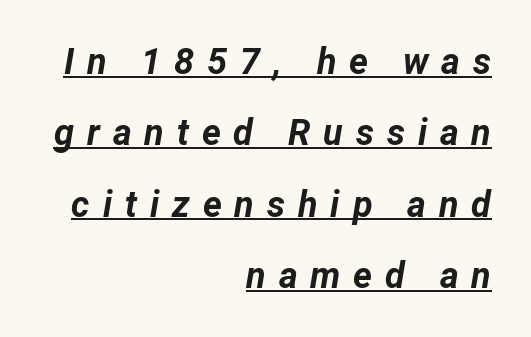
{"italic": "yes", "lean": "right", "slant_degrees": 12, "bold": "yes", "weight": "bold", "width": "normal", "stroke_contrast": "low", "x_height": "medium", "monospaced": "no", "underline": "yes", "align": "right", "line_spacing": "loose", "line_spacing_ratio": 1.98, "letter_spacing": "wide", "letter_spacing_em": 0.36, "glyph_px": 36}
